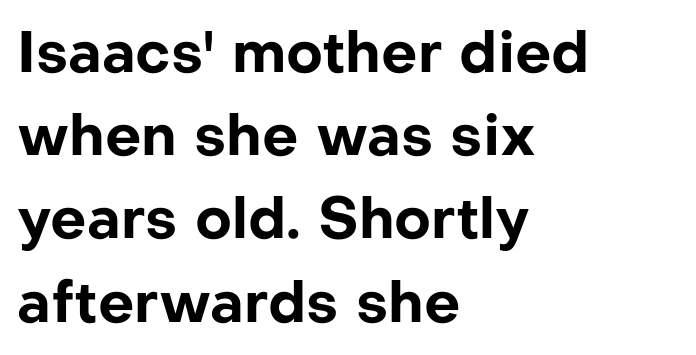
The paragraph shown leans on its left margin. Check under the words: just untouched page. In terms of letterform style, serifs are entirely absent. The passage shown is emphatically bold. Designer's note — italics off, roman on. The gaps between neighbouring characters are ordinary and unremarkable.
